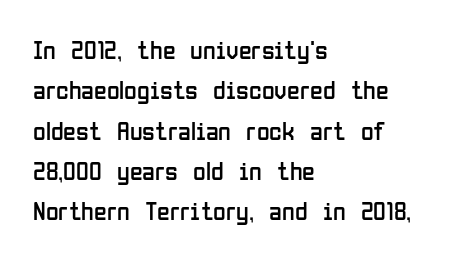
The image shows 26 px text type, upright; set left-aligned, normal line spacing (1.55x), normal letter spacing, not underlined.
